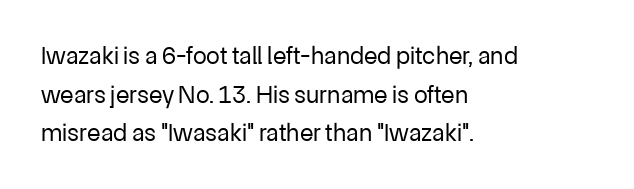
Notice how descenders clear the ascenders below comfortably — that's standard leading. Posture: vertical. Letter spacing: default. This rendering uses left alignment, leaving the right contour irregular.
